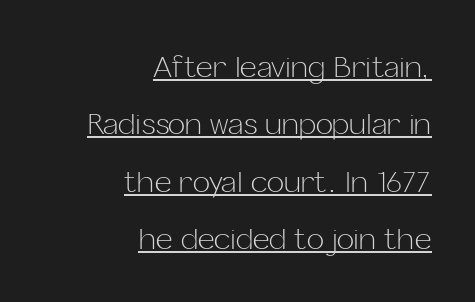
{"serif": "no", "italic": "no", "bold": "no", "weight": "light", "width": "normal", "stroke_contrast": "low", "x_height": "medium", "monospaced": "no", "underline": "yes", "align": "right", "line_spacing": "loose", "line_spacing_ratio": 1.98, "letter_spacing": "normal", "letter_spacing_em": 0.0, "glyph_px": 29}
